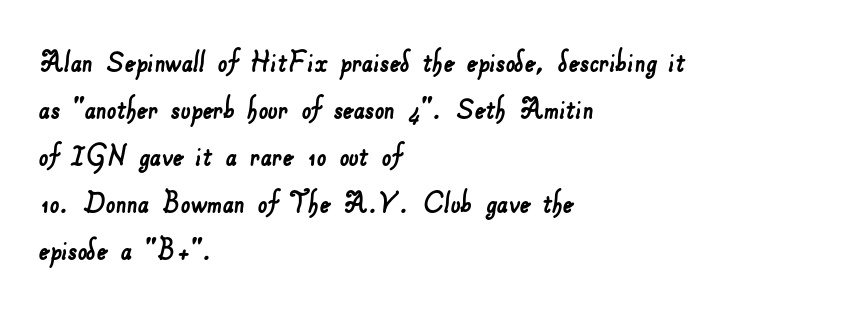
{"serif": "no", "width": "normal", "stroke_contrast": "low", "x_height": "small", "monospaced": "no", "underline": "no", "align": "left", "line_spacing": "normal", "line_spacing_ratio": 1.38, "letter_spacing": "normal", "letter_spacing_em": 0.0, "glyph_px": 34}
